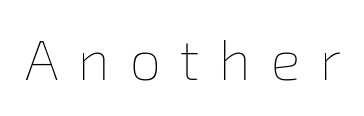
Stems and bowls with no extra thickness — not bold. Tracking here is generous; glyphs stand well apart from one another. Letters rest on an invisible, unmarked baseline. Spacing verdict: proportional, widths tailored to each character.
